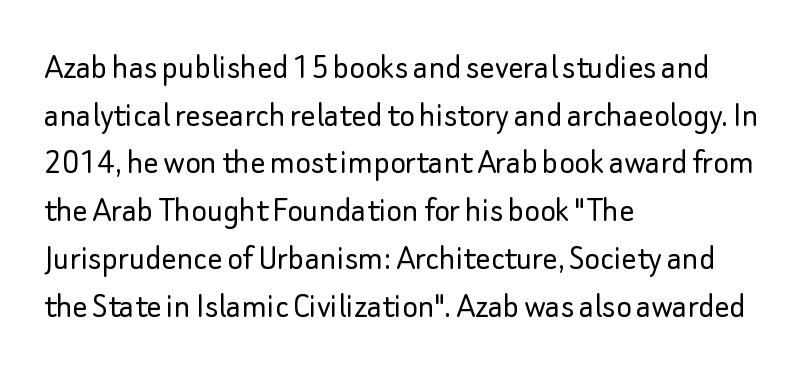
Q: Is the text bold? A: No.
Q: Is the text italic (slanted)? A: No, it is upright.
Q: Is the typeface a serif or a sans-serif typeface? A: Sans-serif.
Q: Is the text underlined? A: No.
Q: How is the paragraph aligned? A: Left-aligned.
Q: Is the spacing between letters normal or unusually wide? A: Normal.
Q: Is the spacing between lines tight, normal or loose? A: Normal.
Q: Width (condensed, normal, or wide)? A: Normal.
Q: Stroke contrast? A: Low.
Q: x-height? A: Small.
Q: Monospaced? A: No.
